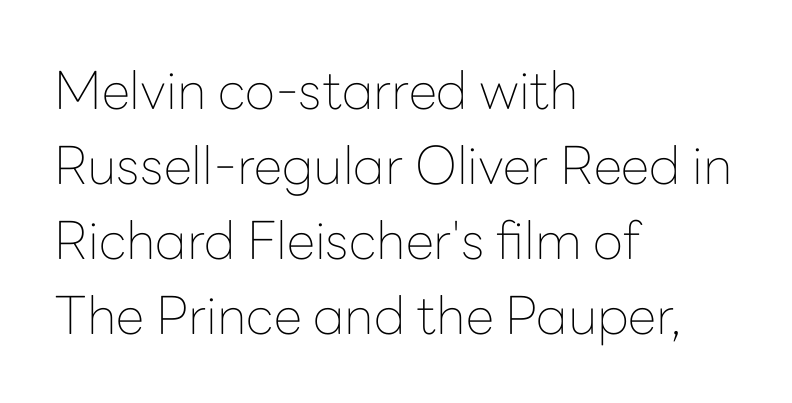
The image shows 52 px thin sans-serif type, upright; set left-aligned, normal line spacing (1.44x), normal letter spacing, not underlined; low stroke contrast and a medium x-height.
